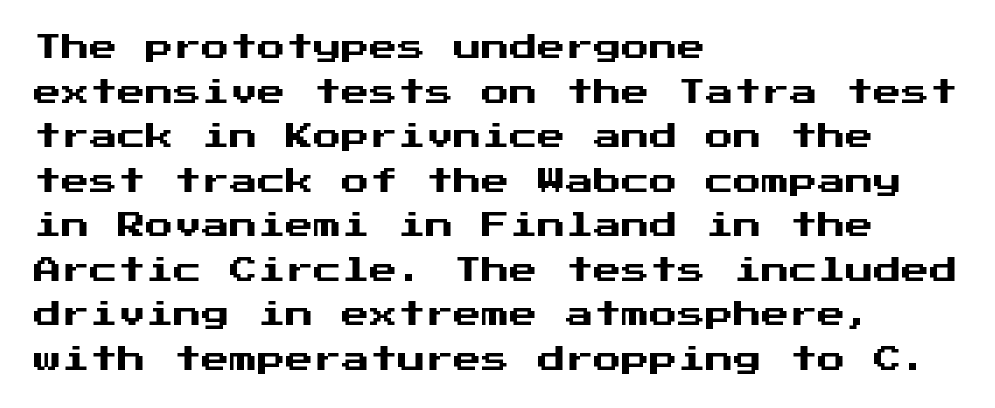
{"serif": "no", "italic": "no", "width": "normal", "stroke_contrast": "medium", "x_height": "medium", "underline": "no", "align": "left", "line_spacing": "normal", "line_spacing_ratio": 1.59, "letter_spacing": "normal", "letter_spacing_em": 0.0, "glyph_px": 28}
